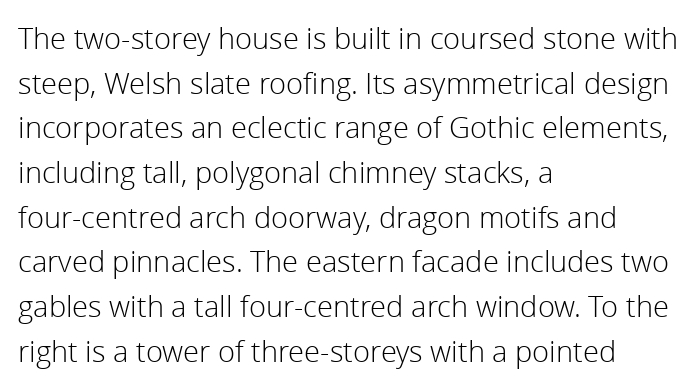
{"serif": "no", "italic": "no", "bold": "no", "weight": "light", "width": "normal", "x_height": "medium", "monospaced": "no", "underline": "no", "align": "left", "line_spacing": "normal", "line_spacing_ratio": 1.54, "letter_spacing": "normal", "letter_spacing_em": 0.0, "glyph_px": 29}
